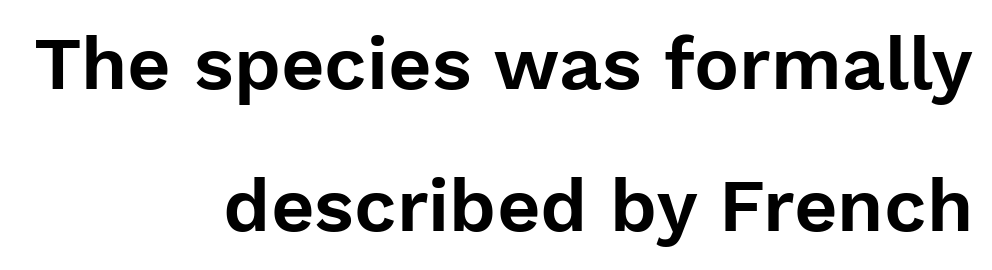
Q: Is the text italic (slanted)? A: No, it is upright.
Q: Is the typeface a serif or a sans-serif typeface? A: Sans-serif.
Q: Is the text underlined? A: No.
Q: How is the paragraph aligned? A: Right-aligned.
Q: Is the spacing between letters normal or unusually wide? A: Normal.
Q: Is the spacing between lines tight, normal or loose? A: Loose.
Q: Width (condensed, normal, or wide)? A: Normal.
Q: Stroke contrast? A: Low.
Q: x-height? A: Medium.
Q: Monospaced? A: No.
